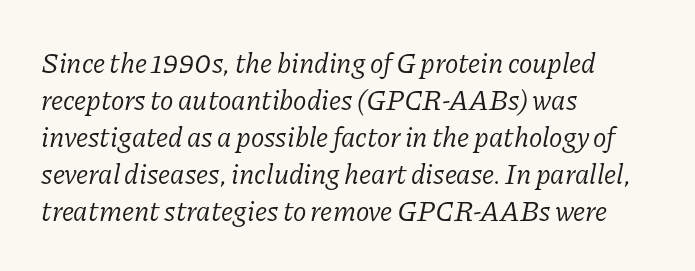
Does the lettering tilt? It does — this is italic. The paragraph shown leans on its left margin. Stroke terminals: seriffed. Students, note that the glyphs here touch the page at normal intervals. Line spacing here is normal. Heaviness? Minimal to ordinary, like unemphasized prose.
